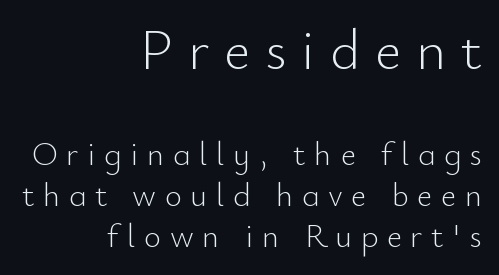
{"serif": "no", "italic": "no", "bold": "no", "weight": "light", "width": "normal", "stroke_contrast": "low", "x_height": "small", "monospaced": "no", "underline": "no", "align": "right", "line_spacing": "normal", "line_spacing_ratio": 1.25, "letter_spacing": "wide", "letter_spacing_em": 0.26, "larger_block": "first", "size_ratio": 1.73, "glyph_px": 57}
